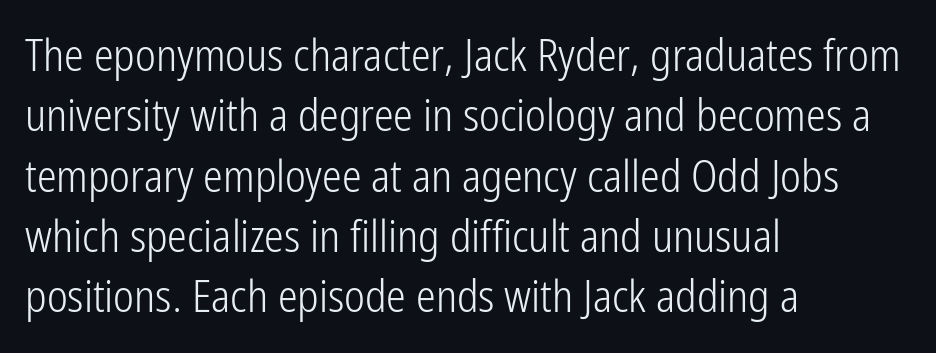
Q: Is the text bold? A: No.
Q: Is the text italic (slanted)? A: No, it is upright.
Q: Is the typeface a serif or a sans-serif typeface? A: Sans-serif.
Q: Is the text underlined? A: No.
Q: How is the paragraph aligned? A: Left-aligned.
Q: Is the spacing between letters normal or unusually wide? A: Normal.
Q: Is the spacing between lines tight, normal or loose? A: Normal.
Q: Width (condensed, normal, or wide)? A: Condensed.
Q: Stroke contrast? A: Low.
Q: x-height? A: Medium.
Q: Monospaced? A: No.
